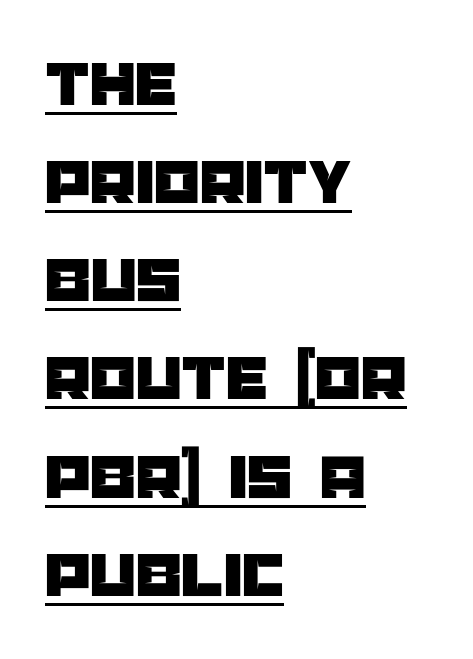
The image shows 65 px sans-serif type, upright; set left-aligned, normal line spacing (1.51x), normal letter spacing, underlined; low stroke contrast and a large x-height.
